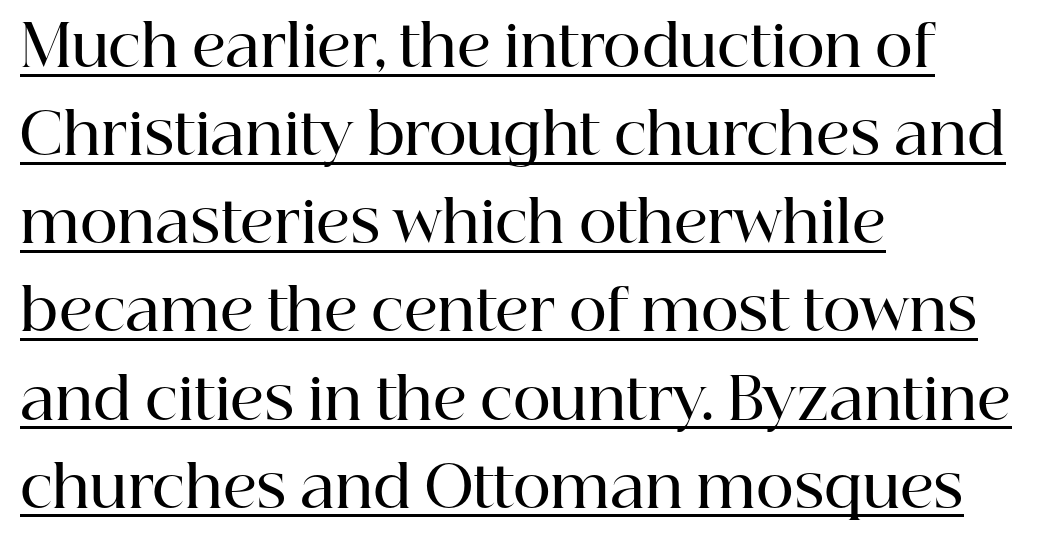
The image shows 58 px semibold serif type, upright; set left-aligned, normal line spacing (1.52x), normal letter spacing, underlined; high stroke contrast and a medium x-height.
